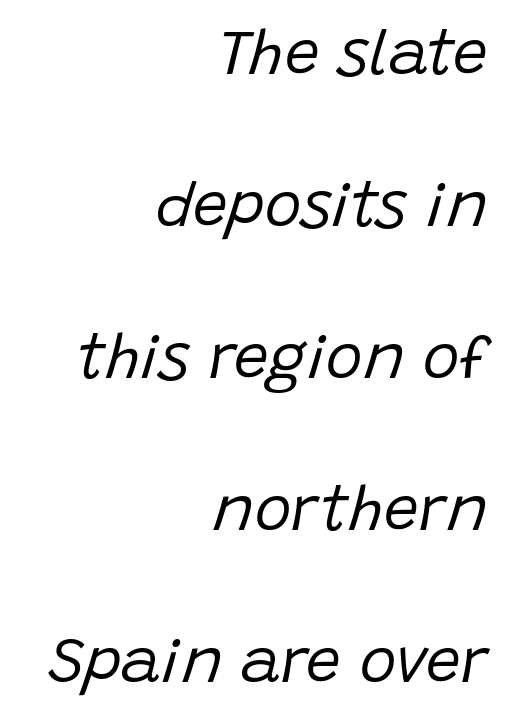
The image shows 62 px regular-weight type, italic (leaning right); set right-aligned, loose line spacing (2.45x), normal letter spacing, not underlined; low stroke contrast and a large x-height.
